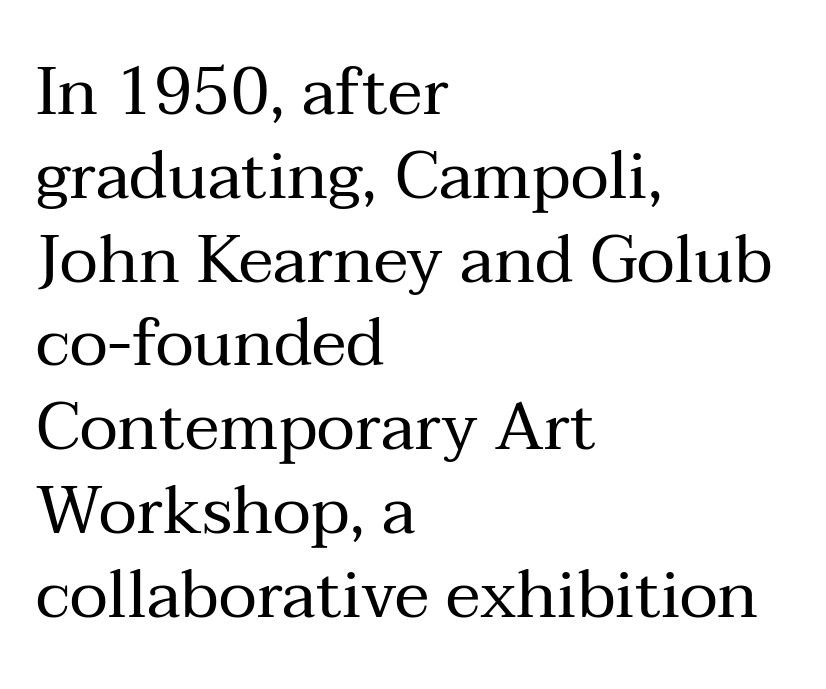
{"serif": "yes", "italic": "no", "bold": "no", "weight": "regular", "width": "normal", "stroke_contrast": "medium", "x_height": "medium", "monospaced": "no", "underline": "no", "align": "left", "line_spacing": "normal", "line_spacing_ratio": 1.27, "letter_spacing": "normal", "letter_spacing_em": 0.0, "glyph_px": 66}
